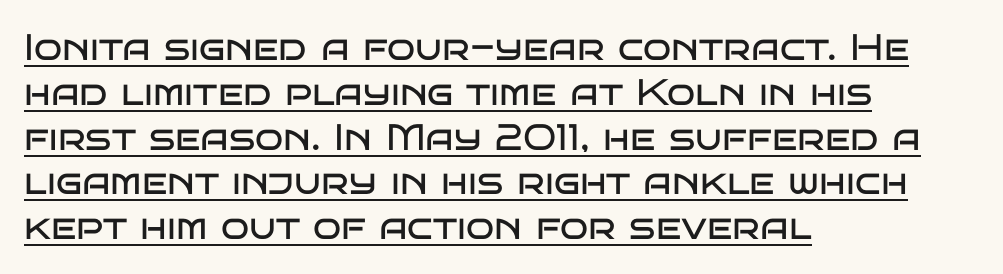
{"serif": "no", "italic": "no", "bold": "no", "weight": "regular", "width": "wide", "stroke_contrast": "low", "x_height": "large", "monospaced": "no", "underline": "yes", "align": "left", "line_spacing_ratio": 1.21, "letter_spacing": "normal", "letter_spacing_em": 0.0, "glyph_px": 37}
